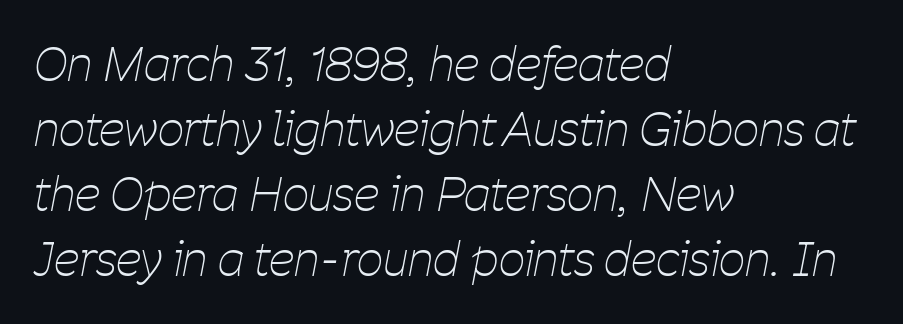
Q: Is the text bold? A: No.
Q: Is the text italic (slanted)? A: Yes, it leans right by about 11 degrees.
Q: Is the text underlined? A: No.
Q: How is the paragraph aligned? A: Left-aligned.
Q: Is the spacing between letters normal or unusually wide? A: Normal.
Q: Is the spacing between lines tight, normal or loose? A: Normal.
Q: Width (condensed, normal, or wide)? A: Condensed.
Q: Stroke contrast? A: Low.
Q: x-height? A: Medium.
Q: Monospaced? A: No.
